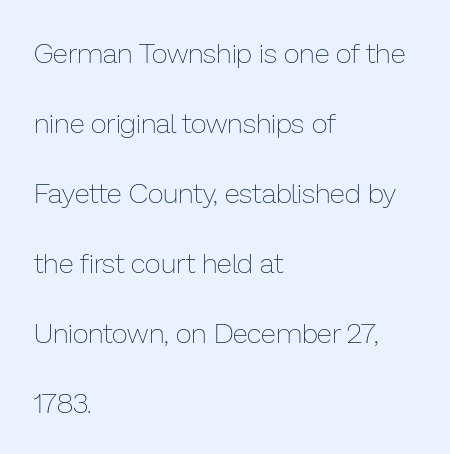
The rendering uses natural spacing where letterforms have individual widths. How are the letters spaced? Ordinarily, with no added tracking. Rendered with straight, roman letterforms. The passage shown is not underscored anywhere. No extra ink here — the face is not bold. Leading is clearly above the norm, producing a sparse column.
